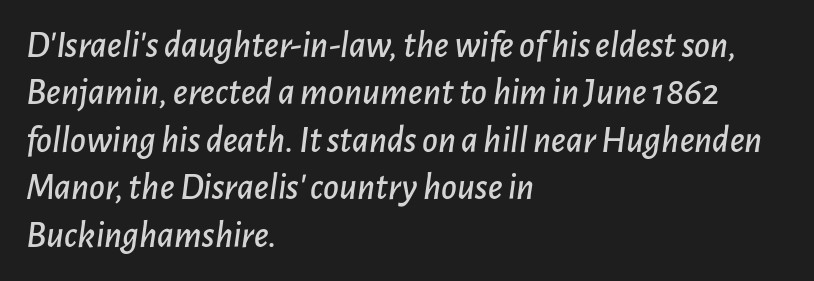
Does the leading feel generous? No, just average. Each letter keeps its own natural width here, so spacing adapts to shape. The setting favours the left margin, as ordinary paragraphs usually do. This rendering features lettering with no underline. This sample uses an oblique cut, with every glyph tilted off the vertical.
